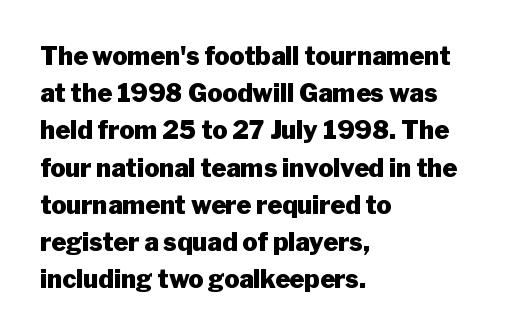
Italic: no, the glyphs are upright roman. Weight: bold. A typesetter would call this zero additional tracking. Does the copy run flush right? No — it runs flush left. In terms of leading, this rendering sits right in the middle. Quick note: underline off.
